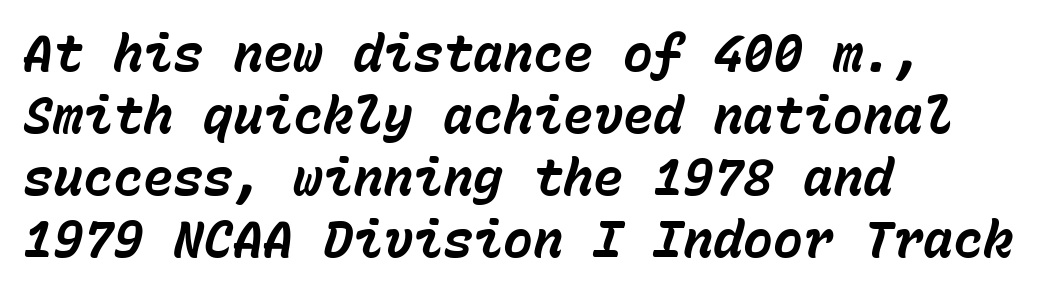
Q: Is the text bold? A: Yes.
Q: Is the text italic (slanted)? A: Yes, it leans right by about 15 degrees.
Q: Is the text underlined? A: No.
Q: How is the paragraph aligned? A: Left-aligned.
Q: Is the spacing between letters normal or unusually wide? A: Normal.
Q: Width (condensed, normal, or wide)? A: Normal.
Q: Stroke contrast? A: Low.
Q: x-height? A: Medium.
Q: Monospaced? A: Yes.
